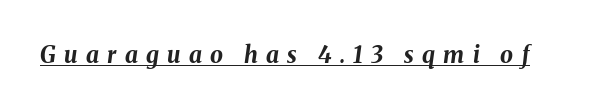
Quick note: underline on. Does the lettering tilt? It does — this is italic. Stroke thickness is high; the sample reads as a true bold. Here the glyphs are tracked loosely, breaking word shapes into spaced letters.
